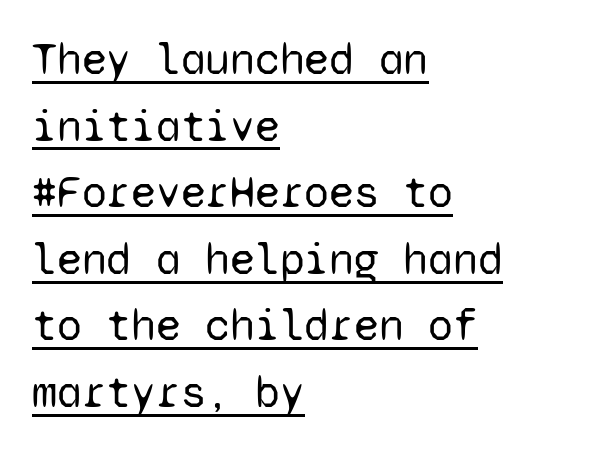
{"serif": "no", "italic": "no", "bold": "no", "weight": "regular", "width": "normal", "stroke_contrast": "low", "x_height": "medium", "monospaced": "yes", "underline": "yes", "align": "left", "line_spacing": "normal", "line_spacing_ratio": 1.48, "letter_spacing": "normal", "letter_spacing_em": 0.0, "glyph_px": 45}
